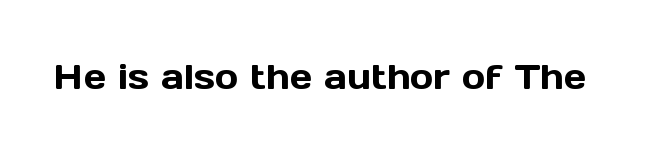
Grotesque or geometric, the face here clearly has no serifs. The glyphs are unaccompanied by any horizontal stroke below them. The axis of the letterforms is exactly vertical. Character widths vary here, with narrow letters taking less room than wide ones. Here the glyphs are tracked normally, forming tight word shapes.
